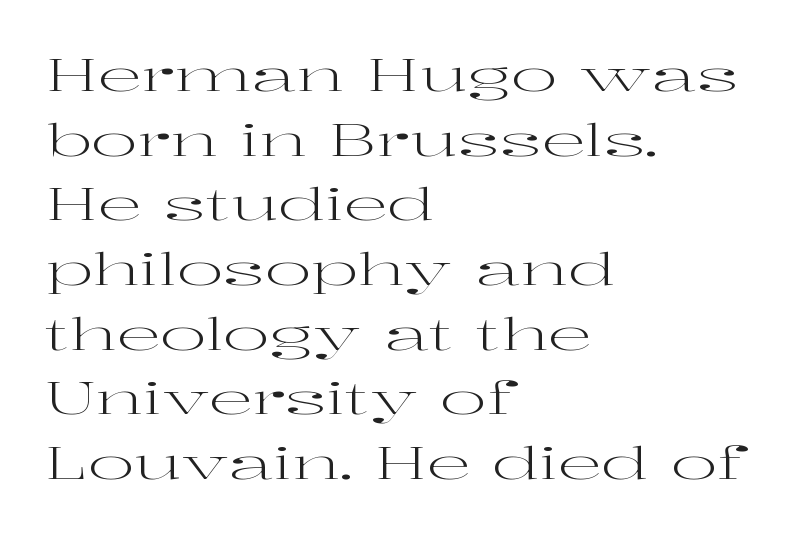
The image shows 44 px regular-weight, wide serif type, upright; set left-aligned, normal line spacing (1.47x), normal letter spacing, not underlined; high stroke contrast and a medium x-height.
